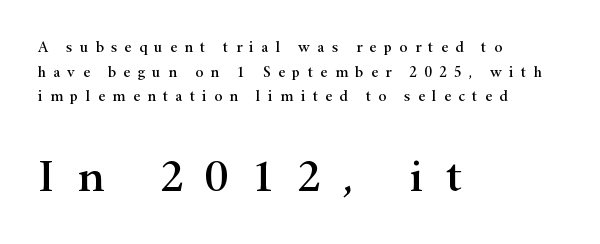
Horizontally, the lines are justified to the leading edge only. Leading matches the norm, producing a regular column. The passage shown is not underscored anywhere. These lines are rendered in a variable-pitch font. A roman cut, with each character standing at attention.
